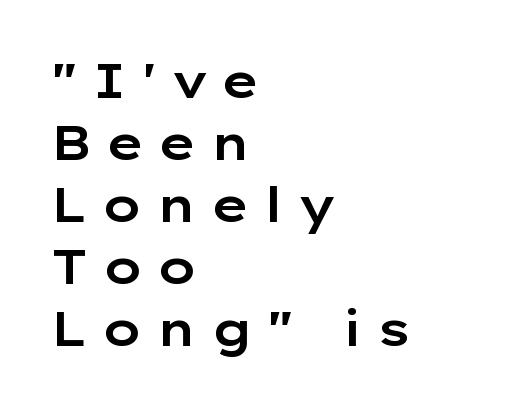
Q: Is the text italic (slanted)? A: No, it is upright.
Q: Is the typeface a serif or a sans-serif typeface? A: Sans-serif.
Q: Is the text underlined? A: No.
Q: How is the paragraph aligned? A: Left-aligned.
Q: Is the spacing between letters normal or unusually wide? A: Unusually wide.
Q: Is the spacing between lines tight, normal or loose? A: Normal.
Q: Width (condensed, normal, or wide)? A: Wide.
Q: Stroke contrast? A: Low.
Q: x-height? A: Medium.
Q: Monospaced? A: No.
